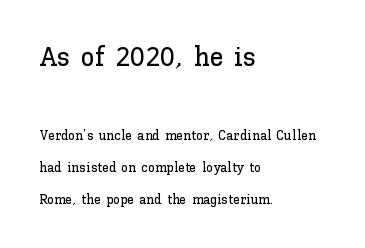
Q: Is the text italic (slanted)? A: No, it is upright.
Q: Is the text underlined? A: No.
Q: How is the paragraph aligned? A: Left-aligned.
Q: Is the spacing between letters normal or unusually wide? A: Normal.
Q: Is the spacing between lines tight, normal or loose? A: Loose.
Q: Which block of text is set in a larger size, the first (top) or the second (bottom)? A: The first (top) one.
Q: Width (condensed, normal, or wide)? A: Normal.
Q: Stroke contrast? A: Low.
Q: x-height? A: Medium.
Q: Monospaced? A: No.
